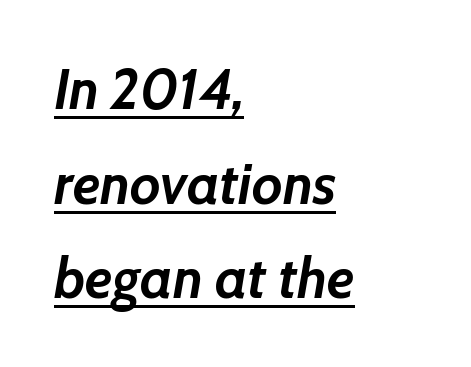
Weight: bold. Every word sits above its own underline. One glance says typical: line gaps are just what's usual. When letters slant like this, we call the style italic. Standard letterfit; no display-style spreading of the glyphs.
